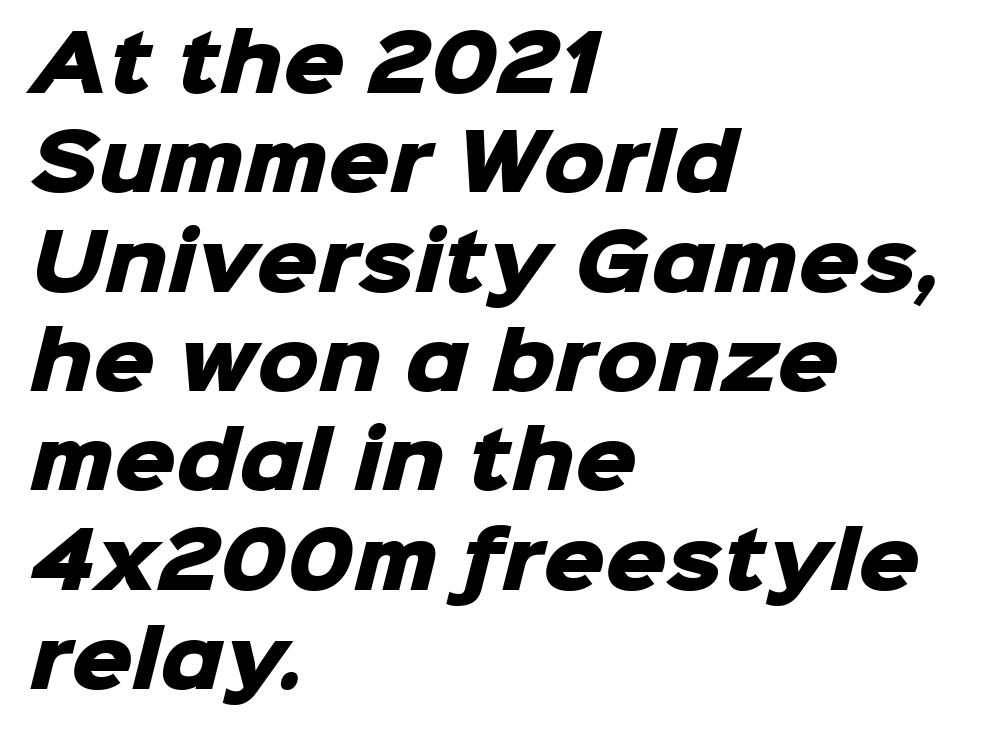
Q: Is the text bold? A: Yes.
Q: Is the typeface a serif or a sans-serif typeface? A: Sans-serif.
Q: Is the text underlined? A: No.
Q: How is the paragraph aligned? A: Left-aligned.
Q: Is the spacing between letters normal or unusually wide? A: Normal.
Q: Is the spacing between lines tight, normal or loose? A: Normal.
Q: Width (condensed, normal, or wide)? A: Normal.
Q: Stroke contrast? A: Low.
Q: x-height? A: Medium.
Q: Monospaced? A: No.
